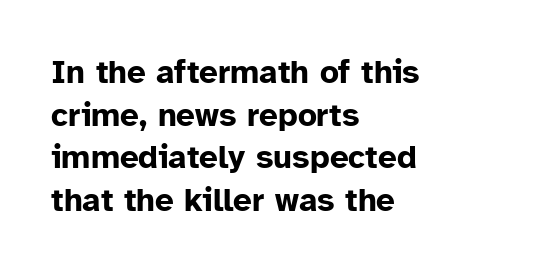
The image shows 33 px bold sans-serif type, upright; set left-aligned, normal line spacing (1.29x), normal letter spacing, not underlined; low stroke contrast and a medium x-height.
